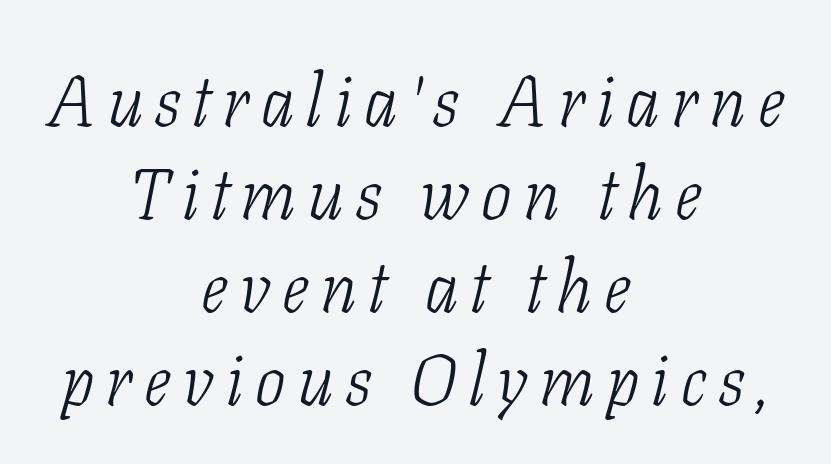
Q: Is the text bold? A: No.
Q: Is the text italic (slanted)? A: Yes, it leans right by about 11 degrees.
Q: Is the typeface a serif or a sans-serif typeface? A: Serif.
Q: Is the text underlined? A: No.
Q: How is the paragraph aligned? A: Centered.
Q: Is the spacing between lines tight, normal or loose? A: Normal.
Q: Width (condensed, normal, or wide)? A: Condensed.
Q: Stroke contrast? A: Low.
Q: x-height? A: Medium.
Q: Monospaced? A: No.
